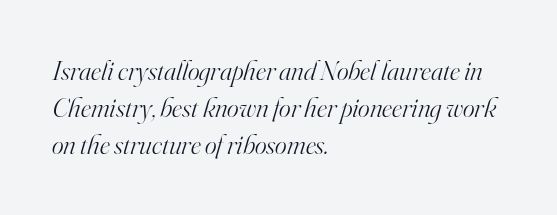
The image shows 28 px light serif type, italic (leaning right); set left-aligned, normal line spacing (1.33x), normal letter spacing, not underlined; high stroke contrast and a small x-height.
